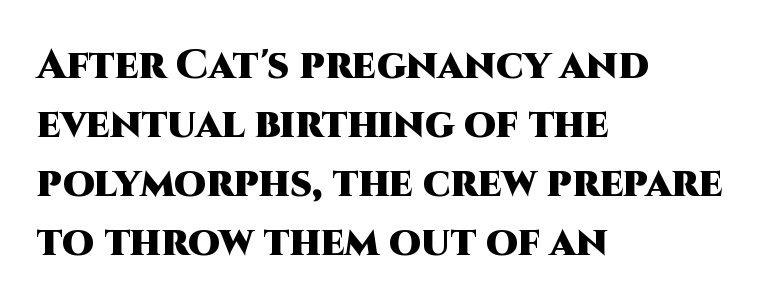
Q: Is the text bold? A: Yes.
Q: Is the text italic (slanted)? A: No, it is upright.
Q: Is the typeface a serif or a sans-serif typeface? A: Sans-serif.
Q: Is the text underlined? A: No.
Q: How is the paragraph aligned? A: Left-aligned.
Q: Is the spacing between letters normal or unusually wide? A: Normal.
Q: Is the spacing between lines tight, normal or loose? A: Normal.
Q: Width (condensed, normal, or wide)? A: Normal.
Q: Stroke contrast? A: High.
Q: x-height? A: Large.
Q: Monospaced? A: No.
